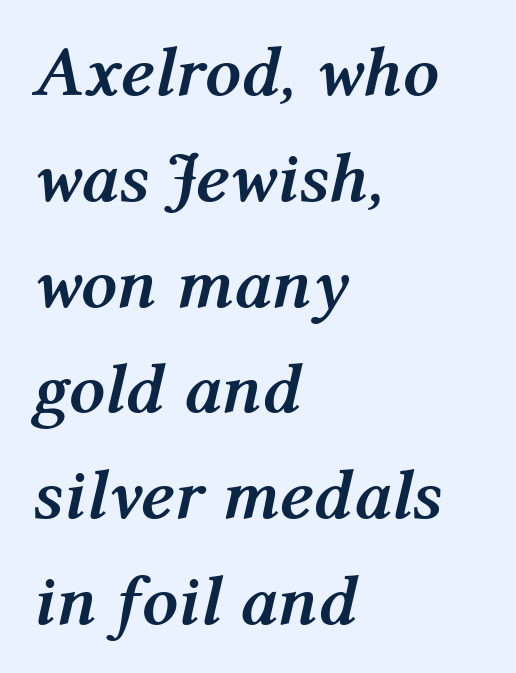
The gaps between neighbouring characters are ordinary and unremarkable. A typesetter would call this leading conventional body-copy spacing. The letters advance in unequal steps, a hallmark of proportional type. Underlining? Definitely not there.
